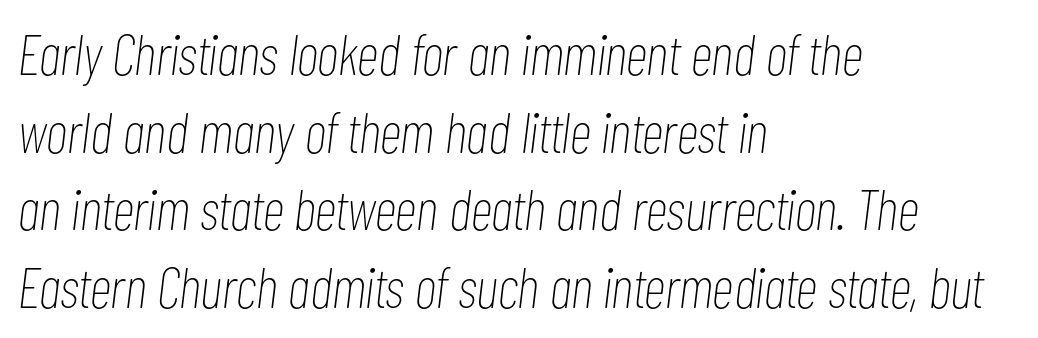
{"italic": "yes", "lean": "right", "slant_degrees": 7, "bold": "no", "weight": "thin", "width": "condensed", "stroke_contrast": "low", "x_height": "medium", "monospaced": "no", "underline": "no", "align": "left", "line_spacing": "normal", "line_spacing_ratio": 1.36, "letter_spacing": "normal", "letter_spacing_em": 0.0, "glyph_px": 57}
